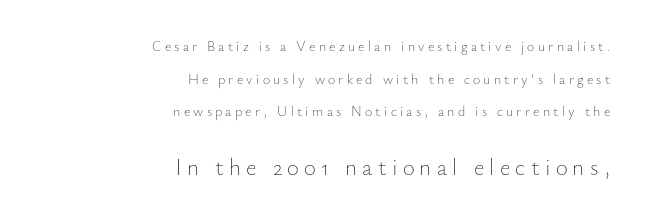
The image shows 23 px text type, upright; set right-aligned, loose line spacing (2.33x), unusually wide letter spacing (+0.23 em), not underlined; the second (bottom) block is 1.64x larger.
